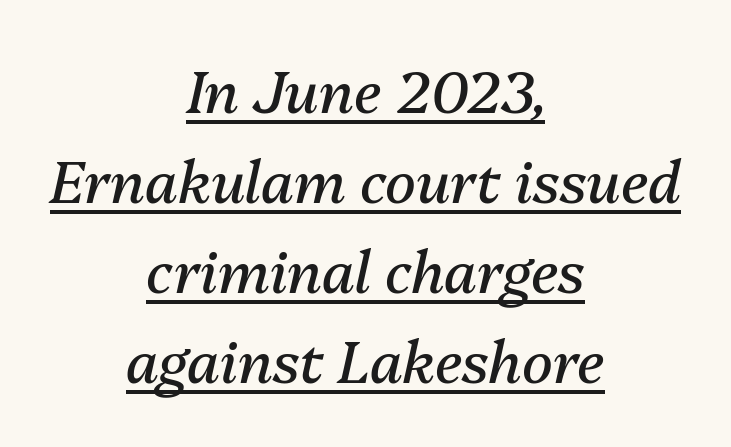
Q: Is the text bold? A: No.
Q: Is the text italic (slanted)? A: Yes, it leans right by about 13 degrees.
Q: Is the text underlined? A: Yes.
Q: How is the paragraph aligned? A: Centered.
Q: Is the spacing between letters normal or unusually wide? A: Normal.
Q: Is the spacing between lines tight, normal or loose? A: Normal.
Q: Width (condensed, normal, or wide)? A: Normal.
Q: Stroke contrast? A: Medium.
Q: x-height? A: Medium.
Q: Monospaced? A: No.
